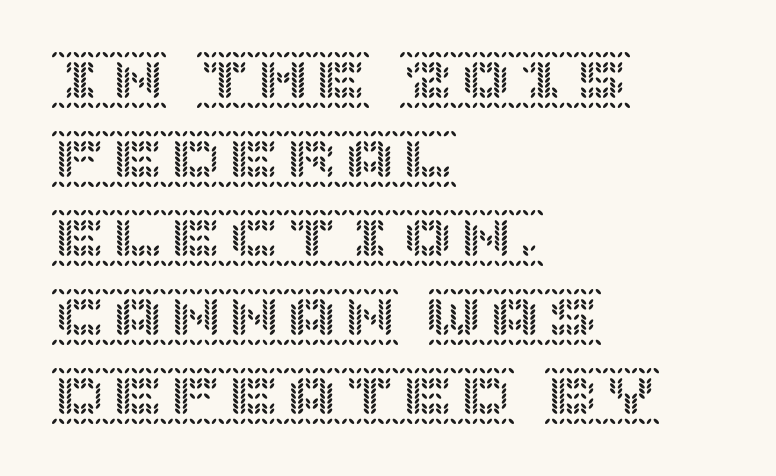
If you drew a ruler down the left edge, every line would touch it. The line texture is even and compact thanks to regular tracking. Quick note: underline off. Quick note: interline space is typical.
